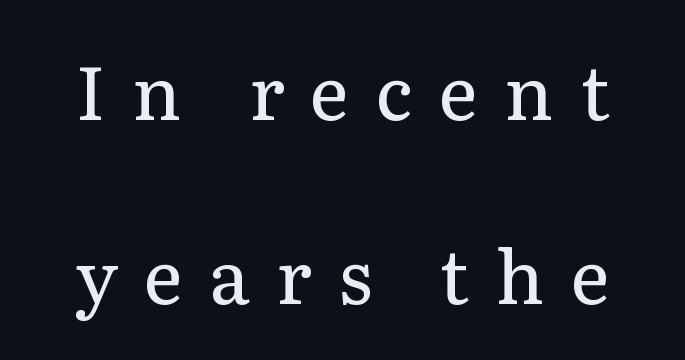
Q: Is the text bold? A: No.
Q: Is the text italic (slanted)? A: No, it is upright.
Q: Is the typeface a serif or a sans-serif typeface? A: Serif.
Q: Is the text underlined? A: No.
Q: Is the spacing between letters normal or unusually wide? A: Unusually wide.
Q: Is the spacing between lines tight, normal or loose? A: Loose.
Q: Width (condensed, normal, or wide)? A: Normal.
Q: Stroke contrast? A: Low.
Q: x-height? A: Medium.
Q: Monospaced? A: No.
